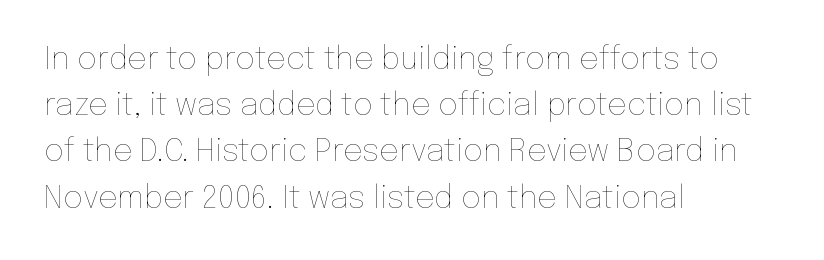
The image shows 31 px thin type, upright; set left-aligned, normal line spacing (1.49x), normal letter spacing, not underlined; low stroke contrast and a medium x-height.
